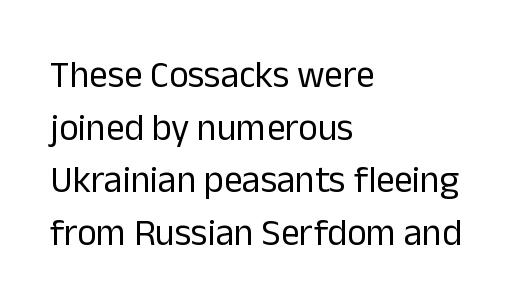
{"serif": "no", "italic": "no", "bold": "no", "weight": "regular", "width": "normal", "stroke_contrast": "low", "x_height": "medium", "monospaced": "no", "underline": "no", "align": "left", "line_spacing": "normal", "line_spacing_ratio": 1.42, "letter_spacing": "normal", "letter_spacing_em": 0.0, "glyph_px": 37}
